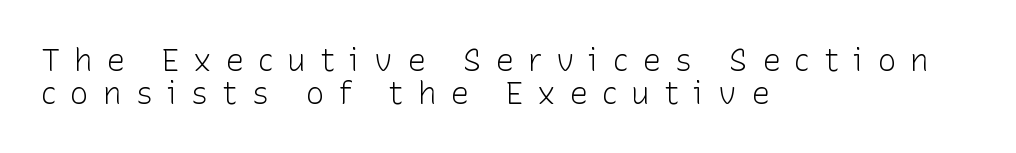
There is plenty of visible air inserted between adjacent glyphs. On a weight scale, this lands at 450 or below. Vertically, the passage feels compressed, each row crowding the next. The words here are not underlined. Every row of glyphs begins at an identical x-position on the left.
